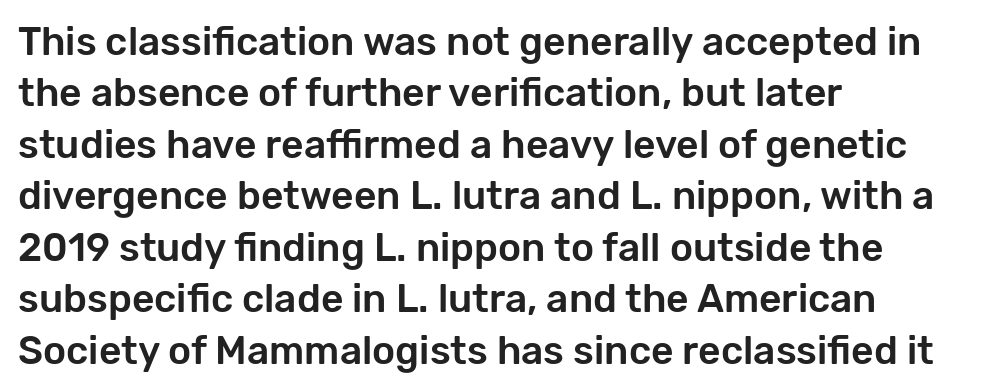
Classification — sans serif. Tracking here is standard; glyphs follow each other at the usual distance. The ragged edge is on the right, which tells us the setting is flush left. Check the space under the baseline: it is left empty.
